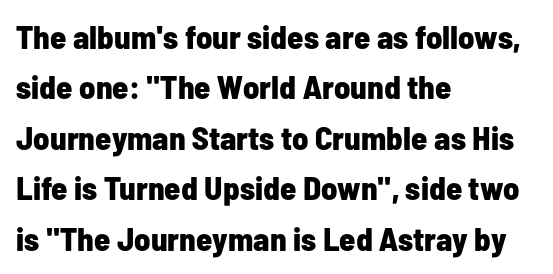
{"serif": "no", "italic": "no", "bold": "yes", "weight": "bold", "width": "condensed", "stroke_contrast": "low", "x_height": "medium", "monospaced": "no", "underline": "no", "align": "left", "line_spacing": "normal", "line_spacing_ratio": 1.53, "letter_spacing": "normal", "letter_spacing_em": 0.0, "glyph_px": 33}
